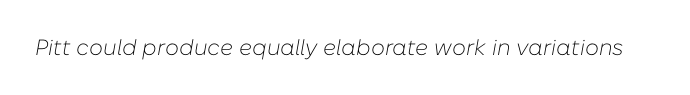
Descenders hang freely into open space. The axis of the letterforms is tilted away from vertical. Observe the ordinary spacing: letters are neighbours, not strangers. These glyphs show unthickened strokes, regular width or finer.
